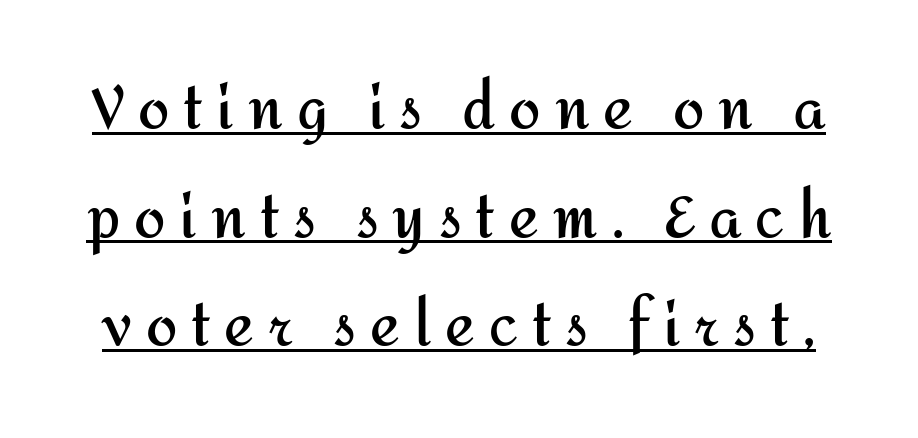
Here the designer chose a conventional face with non-uniform glyph widths. The axis of the letterforms is exactly vertical. Words appear elongated and porous because spacing is wide. Baseline-to-baseline distance is far greater than the letter height. How heavy is the stroke? Heavy — this is a bold.
